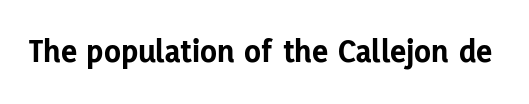
{"serif": "no", "italic": "no", "bold": "yes", "weight": "bold", "width": "normal", "stroke_contrast": "low", "x_height": "medium", "monospaced": "no", "underline": "no", "letter_spacing": "normal", "letter_spacing_em": 0.0, "glyph_px": 34}
